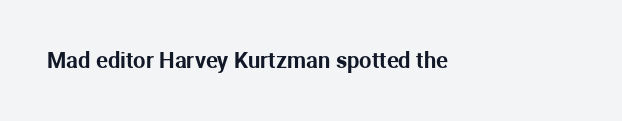
Q: Is the text italic (slanted)? A: No, it is upright.
Q: Is the text underlined? A: No.
Q: Is the spacing between letters normal or unusually wide? A: Normal.
